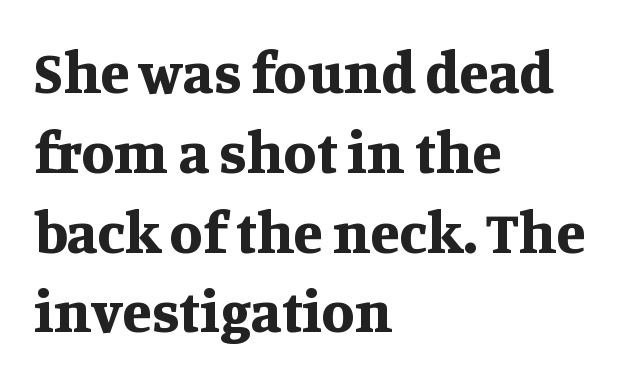
Q: Is the text bold? A: Yes.
Q: Is the text italic (slanted)? A: No, it is upright.
Q: Is the typeface a serif or a sans-serif typeface? A: Serif.
Q: Is the text underlined? A: No.
Q: How is the paragraph aligned? A: Left-aligned.
Q: Is the spacing between letters normal or unusually wide? A: Normal.
Q: Is the spacing between lines tight, normal or loose? A: Normal.
Q: Width (condensed, normal, or wide)? A: Normal.
Q: Stroke contrast? A: Medium.
Q: x-height? A: Large.
Q: Monospaced? A: No.
